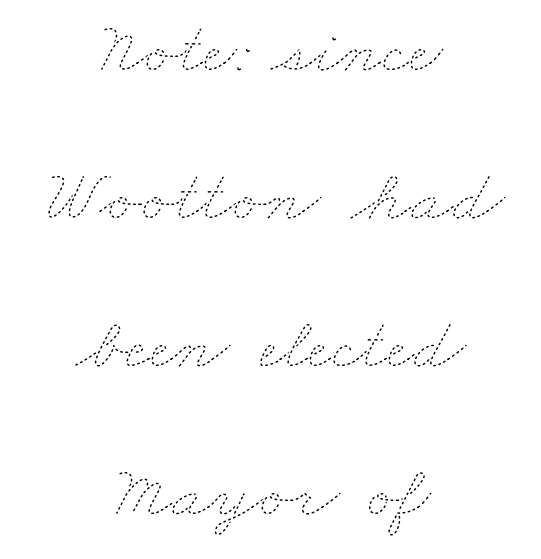
{"bold": "no", "weight": "thin", "width": "wide", "stroke_contrast": "low", "x_height": "small", "monospaced": "no", "underline": "no", "align": "center", "line_spacing": "loose", "line_spacing_ratio": 2.0, "letter_spacing": "normal", "letter_spacing_em": 0.0, "glyph_px": 74}
